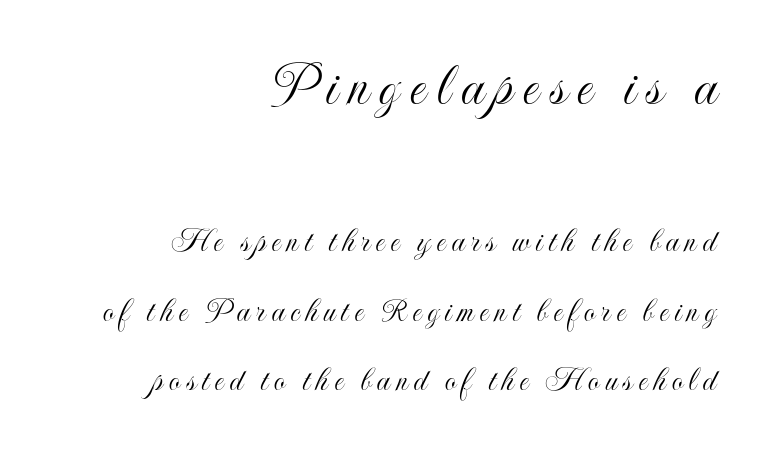
{"width": "condensed", "x_height": "small", "monospaced": "no", "underline": "no", "align": "right", "line_spacing": "loose", "line_spacing_ratio": 1.98, "larger_block": "first", "size_ratio": 1.77, "glyph_px": 62}
